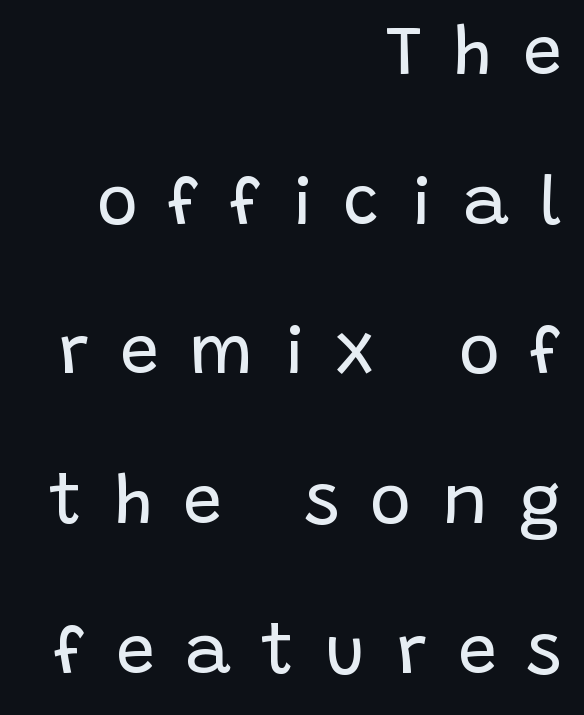
The image shows 69 px regular-weight sans-serif type, upright; set right-aligned, loose line spacing (2.17x), unusually wide letter spacing (+0.45 em), not underlined; low stroke contrast and a large x-height.
